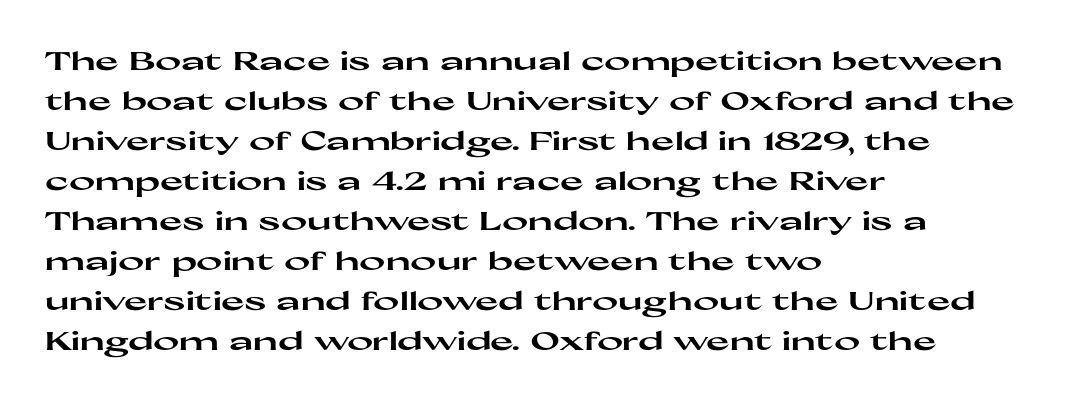
{"italic": "no", "bold": "yes", "underline": "no", "align": "left", "line_spacing": "normal", "line_spacing_ratio": 1.6, "letter_spacing": "normal", "letter_spacing_em": 0.0, "glyph_px": 25}
